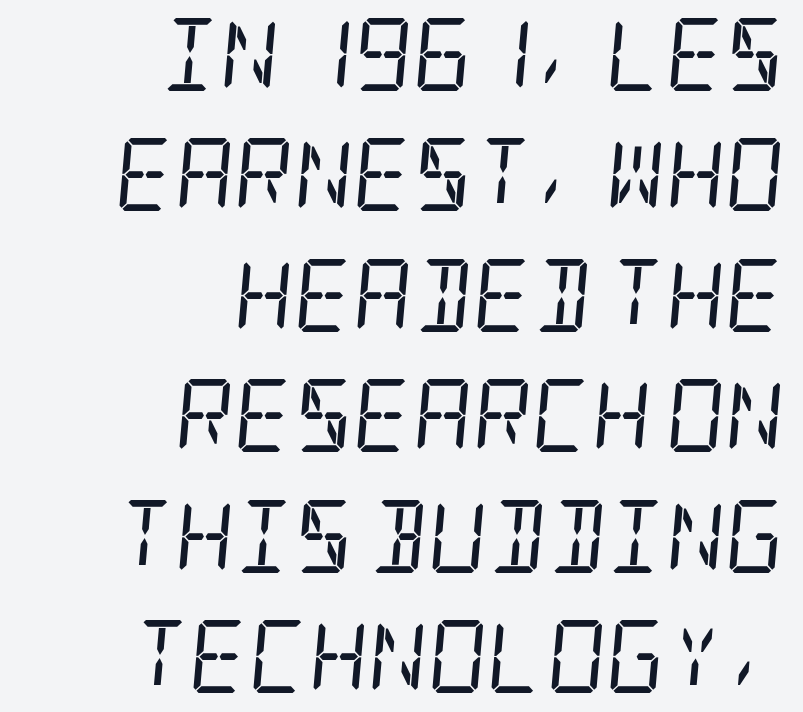
Letterform terminals end in serifs throughout the passage. Vertically, the passage feels balanced, rows spaced as you'd expect. Casual observation: everything's shoved over to the right. This sample uses an oblique cut, with every glyph tilted off the vertical.
